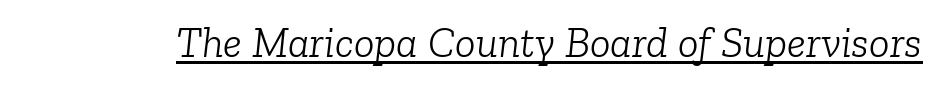
Q: Is the text bold? A: No.
Q: Is the text italic (slanted)? A: Yes, it leans right by about 6 degrees.
Q: Is the typeface a serif or a sans-serif typeface? A: Serif.
Q: Is the text underlined? A: Yes.
Q: Is the spacing between letters normal or unusually wide? A: Normal.
Q: Width (condensed, normal, or wide)? A: Normal.
Q: Stroke contrast? A: Low.
Q: x-height? A: Medium.
Q: Monospaced? A: No.
